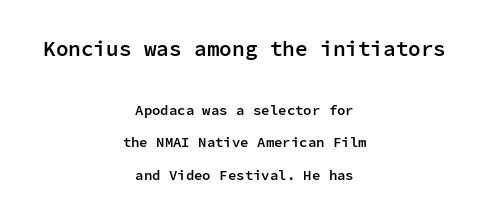
Q: Is the text bold? A: Semi-bold.
Q: Is the text italic (slanted)? A: No, it is upright.
Q: Is the text underlined? A: No.
Q: How is the paragraph aligned? A: Centered.
Q: Is the spacing between letters normal or unusually wide? A: Normal.
Q: Is the spacing between lines tight, normal or loose? A: Loose.
Q: Which block of text is set in a larger size, the first (top) or the second (bottom)? A: The first (top) one.
